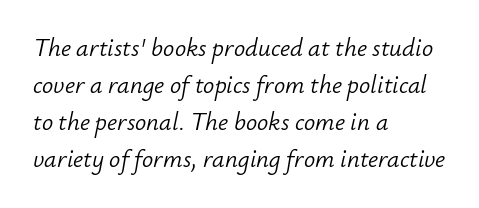
{"italic": "yes", "lean": "right", "slant_degrees": 12, "bold": "no", "underline": "no", "align": "left", "line_spacing": "normal", "line_spacing_ratio": 1.48, "letter_spacing": "normal", "letter_spacing_em": 0.0, "glyph_px": 25}
